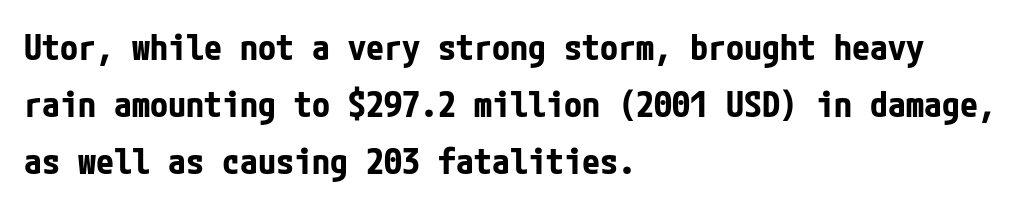
Posture: vertical. Each word holds together tightly as a unit, with standard inter-letter gaps. Students, observe: this is what conventionally led text looks like. The words here are not underlined. Reading down the block, your eye returns to a fixed left position each line. The text was rendered using a sans face with plain stroke endings.
